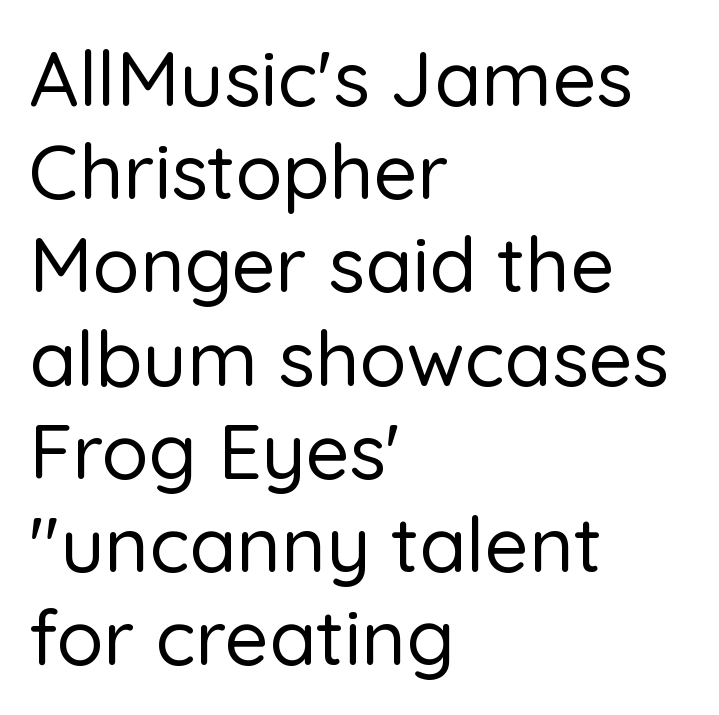
{"serif": "no", "italic": "no", "width": "normal", "stroke_contrast": "low", "x_height": "medium", "monospaced": "no", "underline": "no", "align": "left", "line_spacing_ratio": 1.21, "letter_spacing": "normal", "letter_spacing_em": 0.0, "glyph_px": 77}
